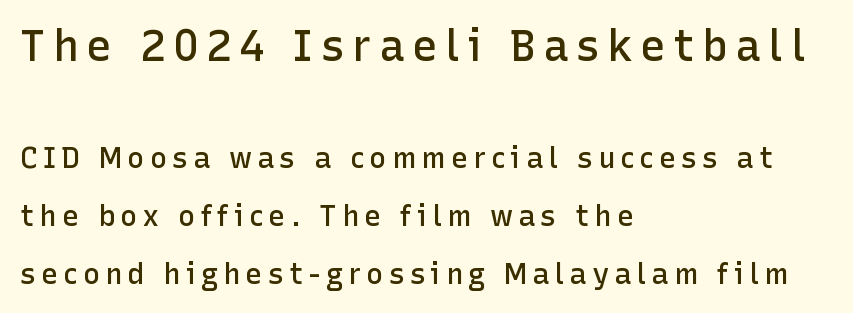
The image shows 43 px semibold sans-serif type, upright; set left-aligned, loose line spacing (2.0x), not underlined; the first (top) block is 1.48x larger; low stroke contrast and a medium x-height.
